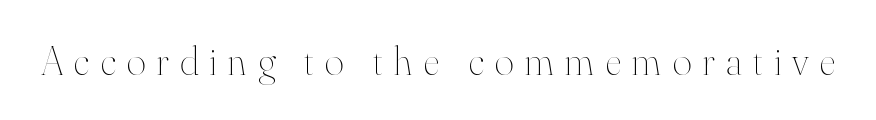
The image shows 41 px thin type, upright; set unusually wide letter spacing (+0.27 em), not underlined; high stroke contrast and a small x-height.
